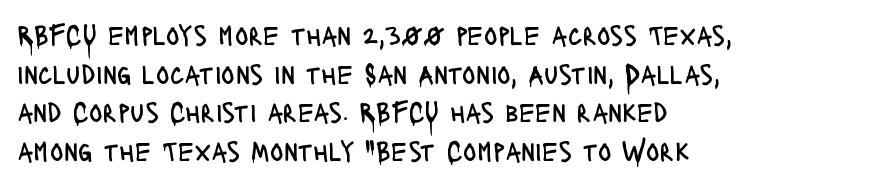
Q: Is the text bold? A: No.
Q: Is the text italic (slanted)? A: No, it is upright.
Q: Is the typeface a serif or a sans-serif typeface? A: Sans-serif.
Q: Is the text underlined? A: No.
Q: How is the paragraph aligned? A: Left-aligned.
Q: Is the spacing between letters normal or unusually wide? A: Normal.
Q: Is the spacing between lines tight, normal or loose? A: Normal.
Q: Width (condensed, normal, or wide)? A: Condensed.
Q: Stroke contrast? A: Low.
Q: x-height? A: Large.
Q: Monospaced? A: No.
